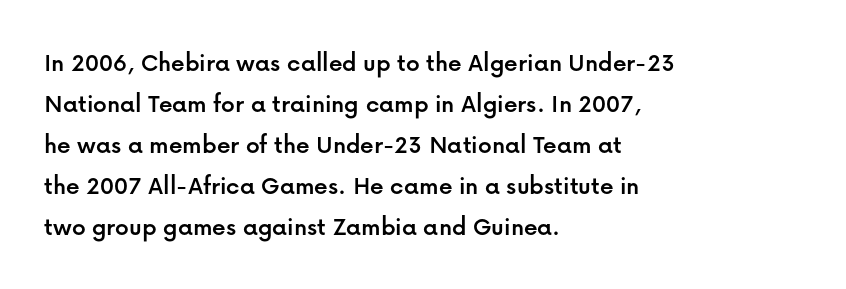
{"italic": "no", "underline": "no", "align": "left", "line_spacing": "normal", "line_spacing_ratio": 1.52, "letter_spacing": "normal", "letter_spacing_em": 0.0, "glyph_px": 27}
